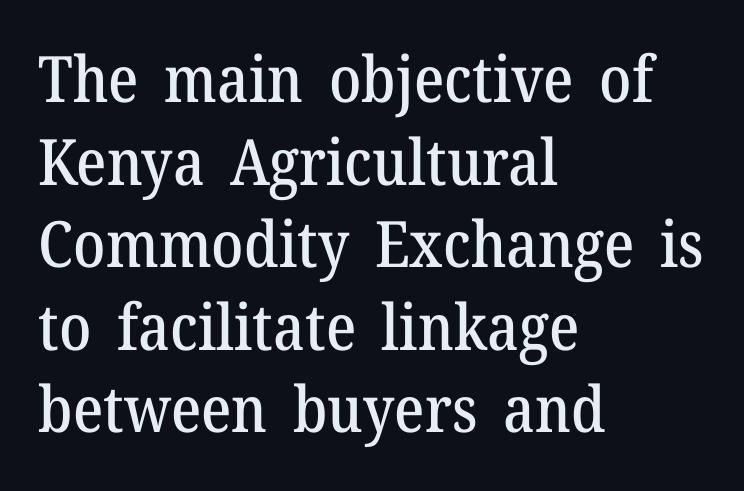
The axis of the letterforms is exactly vertical. A typesetter would call this leading conventional body-copy spacing. Look at the bottom of the vertical strokes: they flare into serifs here. Every row of glyphs begins at an identical x-position on the left. Words appear dense and cohesive because spacing is normal. This rendering features lettering with no underline.
